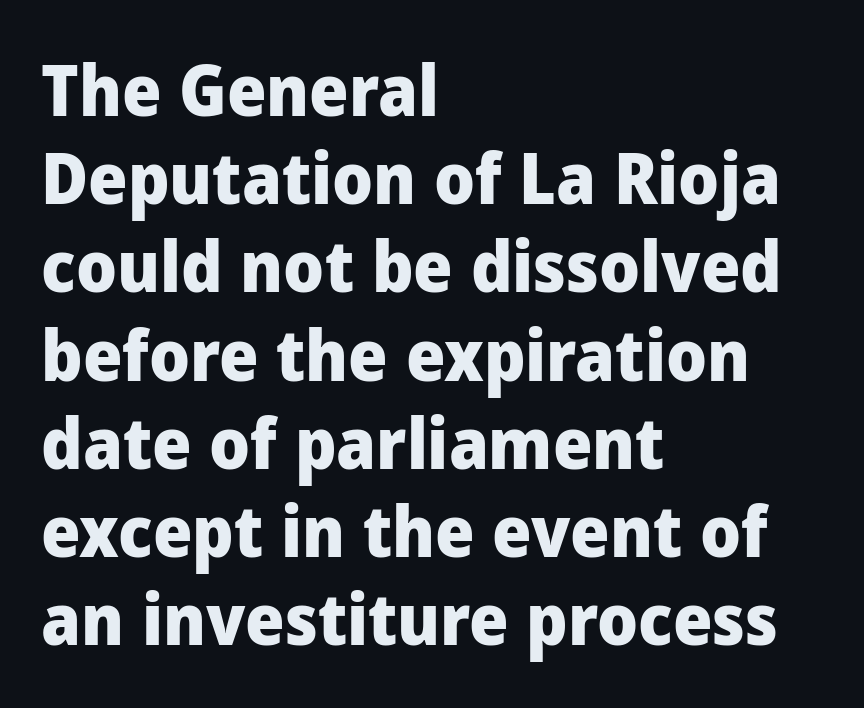
The image shows 70 px heavy sans-serif type, upright; set left-aligned, normal line spacing (1.26x), normal letter spacing, not underlined; low stroke contrast and a medium x-height.
